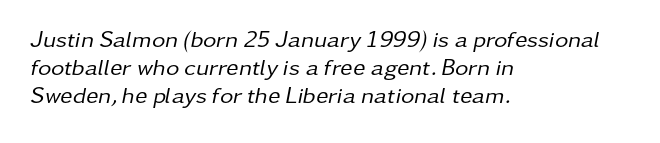
Q: Is the text bold? A: No.
Q: Is the text italic (slanted)? A: Yes, it leans right by about 11 degrees.
Q: Is the text underlined? A: No.
Q: How is the paragraph aligned? A: Left-aligned.
Q: Is the spacing between letters normal or unusually wide? A: Normal.
